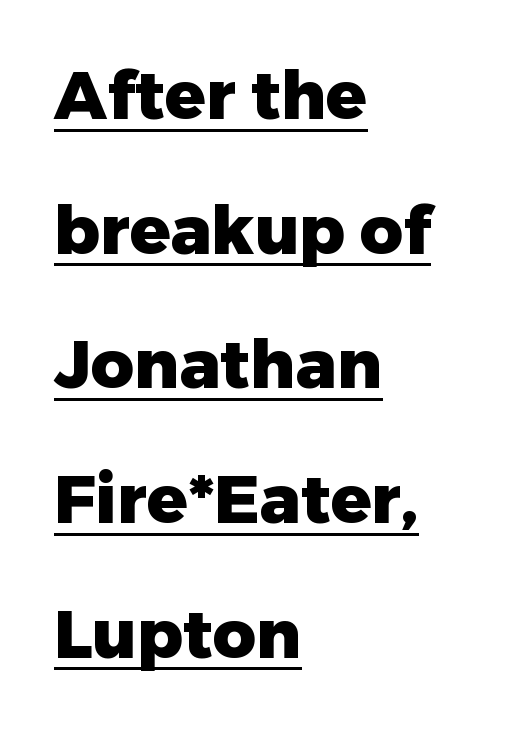
{"serif": "no", "italic": "no", "bold": "yes", "weight": "heavy", "width": "normal", "stroke_contrast": "low", "x_height": "medium", "monospaced": "no", "underline": "yes", "align": "left", "line_spacing": "loose", "line_spacing_ratio": 2.01, "letter_spacing": "normal", "letter_spacing_em": 0.0, "glyph_px": 67}
